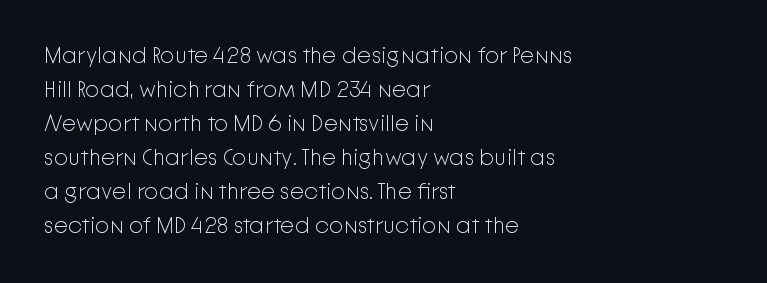
The type sits square on the baseline with zero lean. Stem width sits at or under what a default text font uses. Horizontally, the lines are justified to the leading edge only. This sample keeps an unexceptional amount of space between lines. The space beneath each line is pristine and unruled. There is no visible air inserted between adjacent glyphs.
